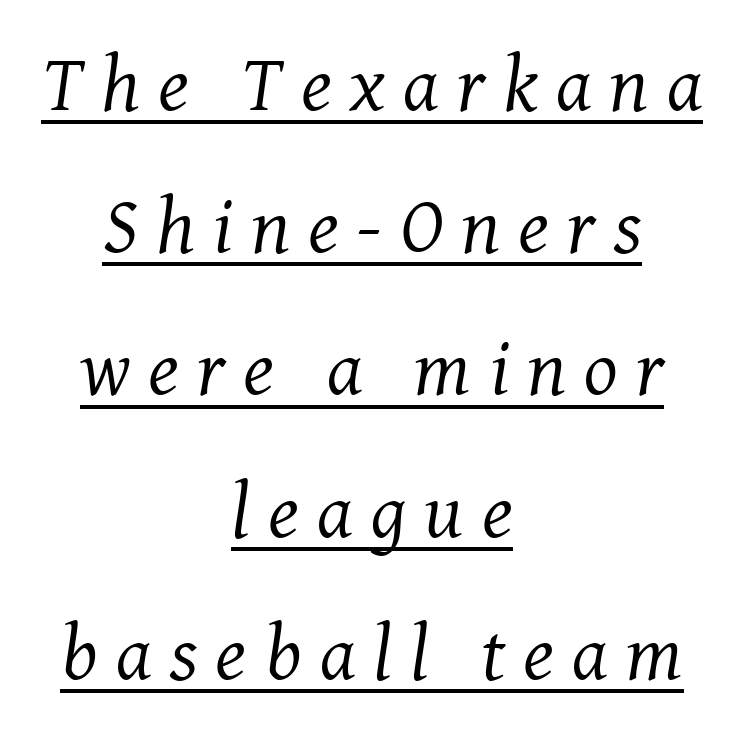
The image shows 79 px regular-weight serif type, italic (leaning right); set centered, line spacing 1.8x, unusually wide letter spacing (+0.23 em), underlined; medium stroke contrast and a medium x-height.
